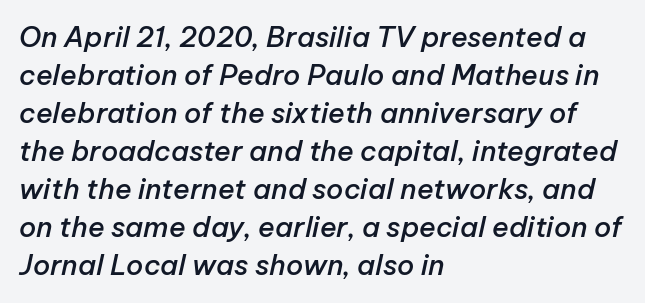
Notice how the stems are inclined rather than vertical — that's the hallmark of italics. In terms of leading, this rendering sits right in the middle. The rendering anchors every line to the left-hand side. You could not count columns in this text — the font is proportionally spaced.
